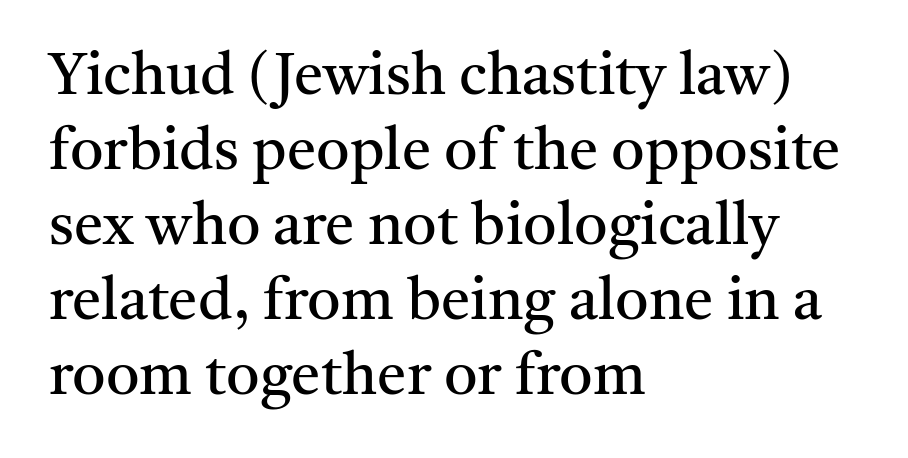
{"serif": "yes", "italic": "no", "bold": "no", "weight": "regular", "width": "normal", "stroke_contrast": "medium", "x_height": "medium", "monospaced": "no", "underline": "no", "align": "left", "line_spacing": "normal", "line_spacing_ratio": 1.27, "letter_spacing": "normal", "letter_spacing_em": 0.0, "glyph_px": 59}
